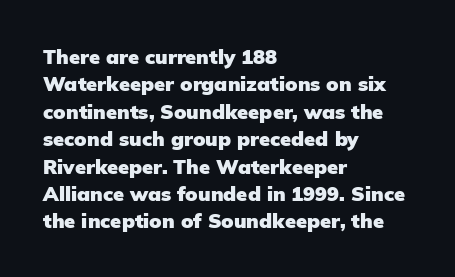
Q: Is the text bold? A: Yes.
Q: Is the text italic (slanted)? A: No, it is upright.
Q: Is the text underlined? A: No.
Q: How is the paragraph aligned? A: Left-aligned.
Q: Is the spacing between letters normal or unusually wide? A: Normal.
Q: Is the spacing between lines tight, normal or loose? A: Normal.
